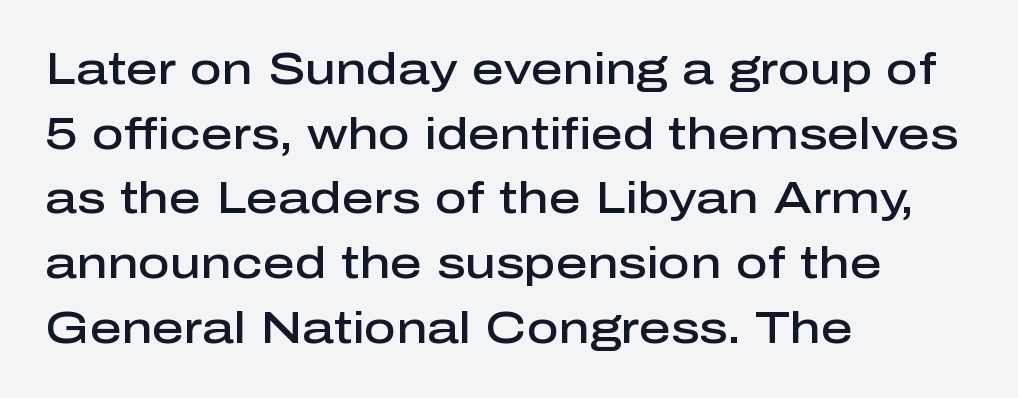
{"serif": "no", "italic": "no", "bold": "semi", "weight": "semibold", "width": "normal", "stroke_contrast": "low", "x_height": "medium", "monospaced": "no", "underline": "no", "align": "left", "line_spacing": "normal", "line_spacing_ratio": 1.47, "letter_spacing": "normal", "letter_spacing_em": 0.0, "glyph_px": 44}
